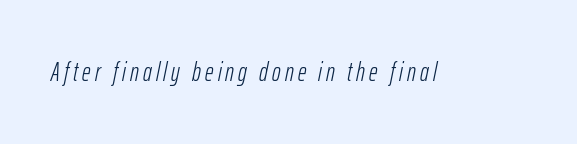
The image shows 26 px text type, italic (leaning right); set not underlined.
